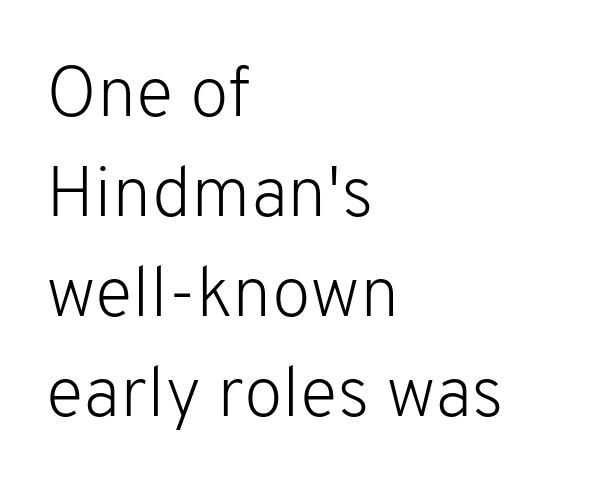
{"serif": "no", "italic": "no", "bold": "no", "weight": "light", "width": "normal", "stroke_contrast": "low", "x_height": "medium", "monospaced": "no", "underline": "no", "align": "left", "line_spacing": "normal", "line_spacing_ratio": 1.41, "letter_spacing": "normal", "letter_spacing_em": 0.0, "glyph_px": 71}
